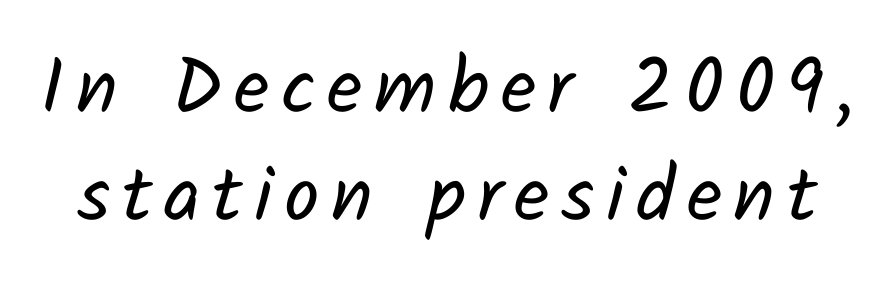
Q: Is the text bold? A: No.
Q: Is the typeface a serif or a sans-serif typeface? A: Sans-serif.
Q: Is the text underlined? A: No.
Q: Is the spacing between lines tight, normal or loose? A: Normal.
Q: Width (condensed, normal, or wide)? A: Normal.
Q: Stroke contrast? A: Low.
Q: x-height? A: Medium.
Q: Monospaced? A: No.
